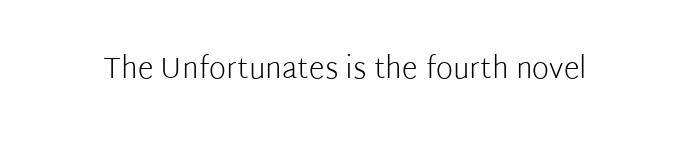
Type without underlining. Are there feet on the stems? There aren't — it's a sans. Spacing verdict: proportional, widths tailored to each character. The letterforms sit shoulder to shoulder at normal distance. The specimen reads as upright at a glance. The strokes carry an ordinary text weight at most.
